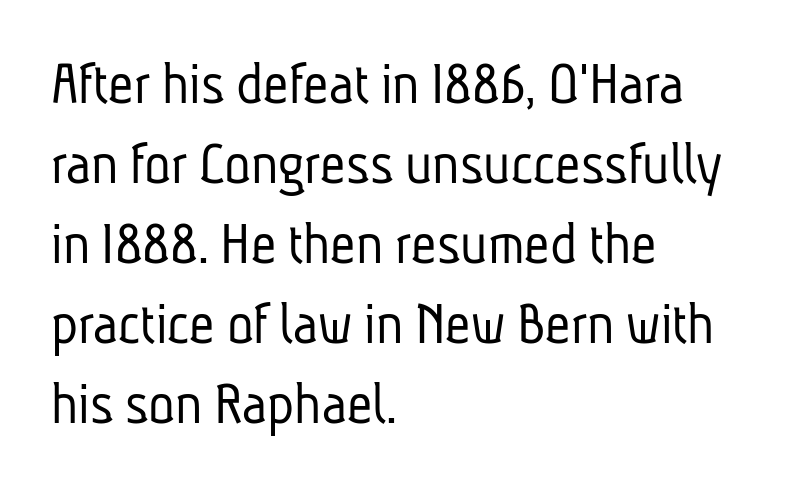
Tracking value appears to be zero — textbook default spacing. Type style note: lacks serifs. Vertical spacing — default. Quick note: underline off. The paragraph has a hard left edge and a soft right edge.
